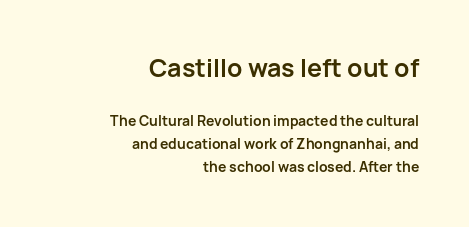
The image shows 25 px bold type, upright; set right-aligned, normal line spacing (1.64x), normal letter spacing, not underlined; the first (top) block is 1.79x larger.
